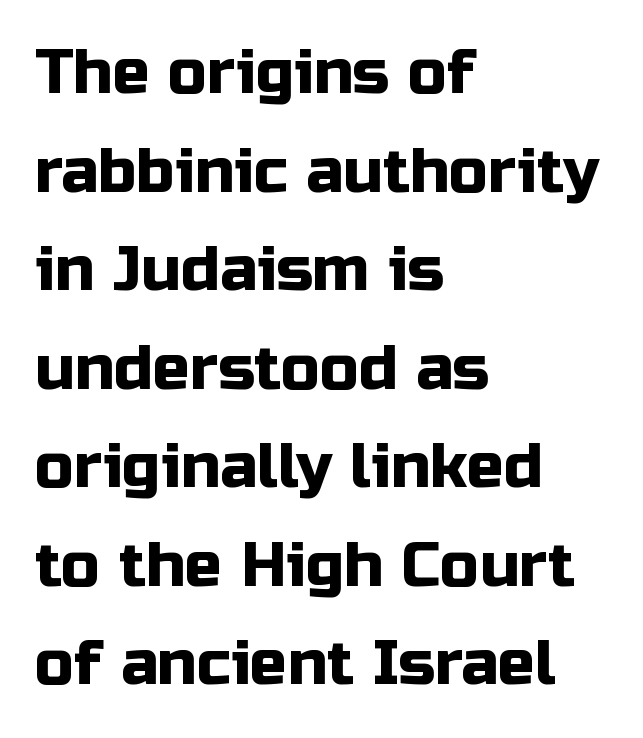
The image shows 62 px sans-serif type, upright; set left-aligned, normal line spacing (1.59x), normal letter spacing, not underlined; low stroke contrast and a medium x-height.
